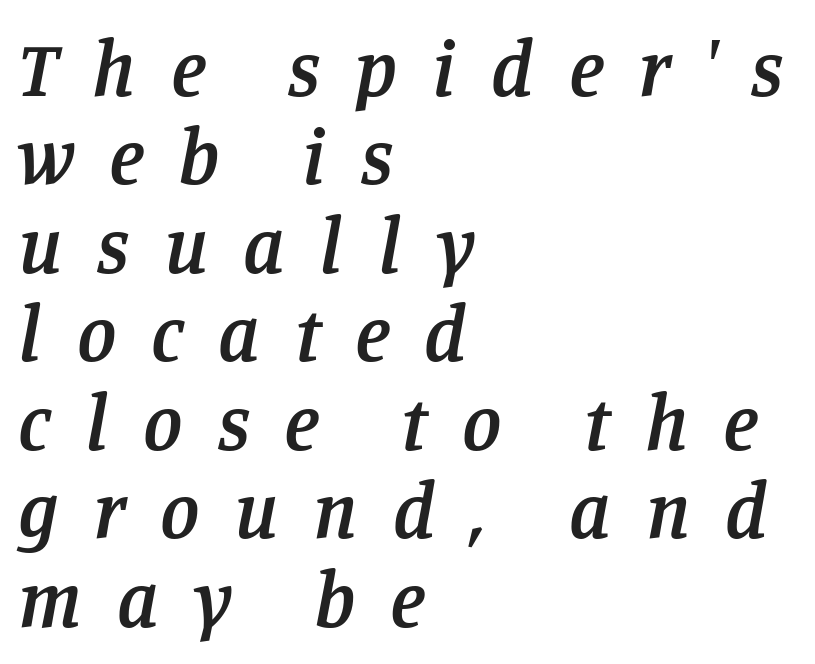
Q: Is the text bold? A: Semi-bold.
Q: Is the text italic (slanted)? A: Yes, it leans right by about 11 degrees.
Q: Is the typeface a serif or a sans-serif typeface? A: Serif.
Q: Is the text underlined? A: No.
Q: How is the paragraph aligned? A: Left-aligned.
Q: Is the spacing between letters normal or unusually wide? A: Unusually wide.
Q: Is the spacing between lines tight, normal or loose? A: Tight.
Q: Width (condensed, normal, or wide)? A: Normal.
Q: Stroke contrast? A: Low.
Q: x-height? A: Large.
Q: Monospaced? A: No.
